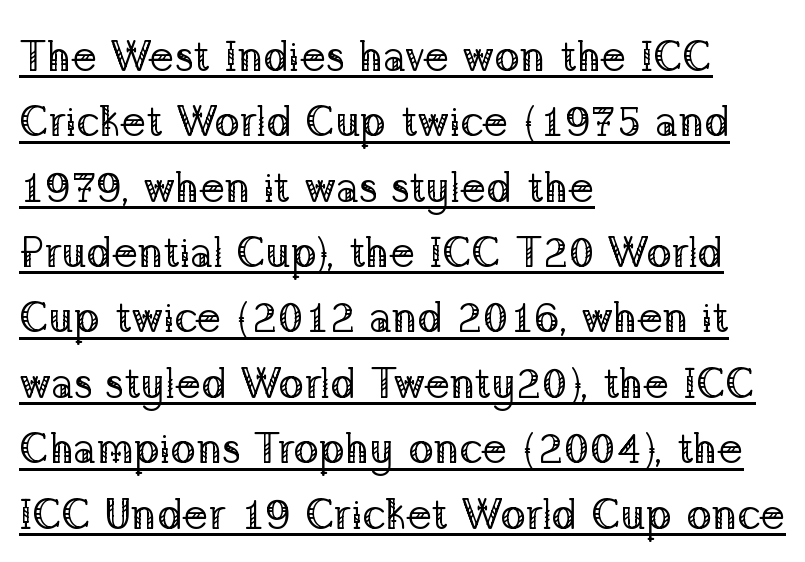
The image shows 43 px regular-weight serif type, upright; set left-aligned, normal line spacing (1.52x), normal letter spacing, underlined; low stroke contrast and a medium x-height.
